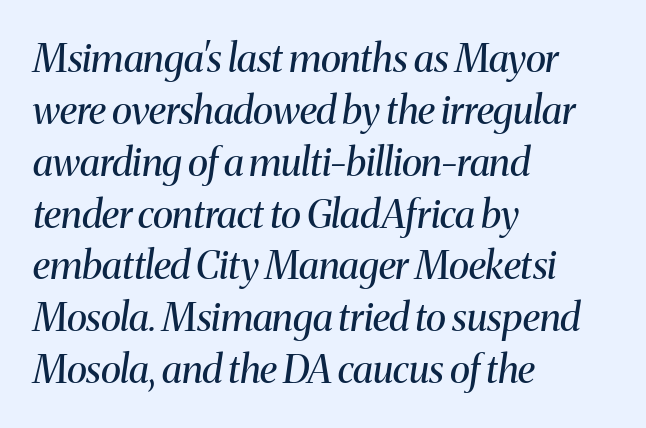
{"serif": "yes", "italic": "yes", "lean": "right", "slant_degrees": 8, "bold": "no", "weight": "regular", "width": "normal", "stroke_contrast": "medium", "x_height": "medium", "monospaced": "no", "underline": "no", "align": "left", "line_spacing": "normal", "line_spacing_ratio": 1.33, "letter_spacing": "normal", "letter_spacing_em": 0.0, "glyph_px": 39}
